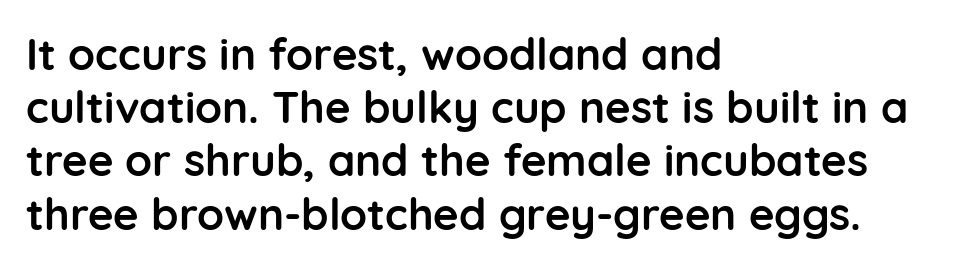
{"serif": "no", "italic": "no", "bold": "yes", "weight": "semibold", "width": "normal", "stroke_contrast": "low", "x_height": "medium", "monospaced": "no", "underline": "no", "align": "left", "line_spacing_ratio": 1.21, "letter_spacing": "normal", "letter_spacing_em": 0.0, "glyph_px": 44}
